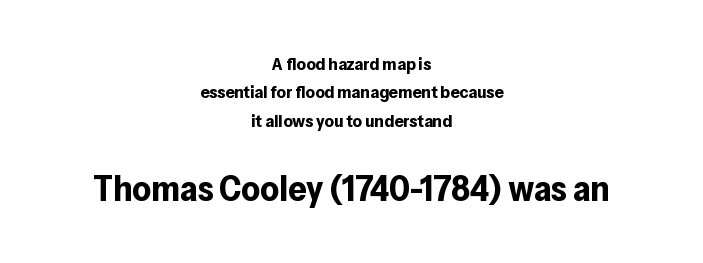
Q: Is the text bold? A: Yes.
Q: Is the text italic (slanted)? A: No, it is upright.
Q: Is the typeface a serif or a sans-serif typeface? A: Sans-serif.
Q: Is the text underlined? A: No.
Q: How is the paragraph aligned? A: Centered.
Q: Is the spacing between letters normal or unusually wide? A: Normal.
Q: Is the spacing between lines tight, normal or loose? A: Normal.
Q: Which block of text is set in a larger size, the first (top) or the second (bottom)? A: The second (bottom) one.
Q: Width (condensed, normal, or wide)? A: Normal.
Q: Stroke contrast? A: Low.
Q: x-height? A: Medium.
Q: Monospaced? A: No.
